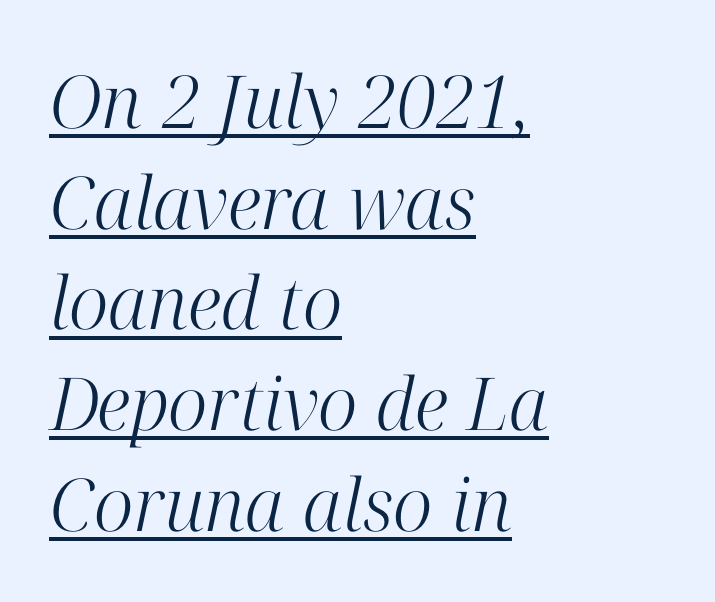
A typesetter would call this leading conventional body-copy spacing. All the whitespace from short lines collects on the right. Serifs: yes, visible at the terminals of the letterforms. A typesetter would call this proportional, since set widths differ per character. Looks like someone drew a line under every word here.
